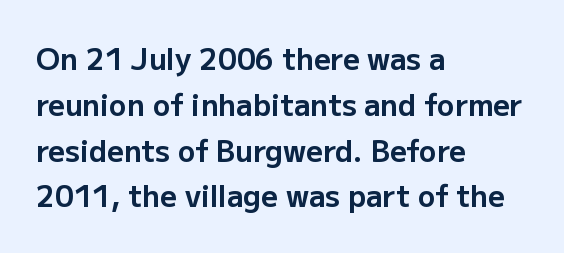
Q: Is the text bold? A: Yes.
Q: Is the text italic (slanted)? A: No, it is upright.
Q: Is the typeface a serif or a sans-serif typeface? A: Sans-serif.
Q: Is the text underlined? A: No.
Q: How is the paragraph aligned? A: Left-aligned.
Q: Is the spacing between letters normal or unusually wide? A: Normal.
Q: Is the spacing between lines tight, normal or loose? A: Normal.
Q: Width (condensed, normal, or wide)? A: Normal.
Q: Stroke contrast? A: Low.
Q: x-height? A: Medium.
Q: Monospaced? A: No.
